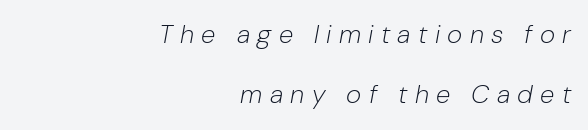
What stands out about the letter spacing? Its width — letters are far apart. The paragraph shown leans on its right margin. The zone under the glyphs is completely vacant. The cut favours lightness, reaching ordinary text weight at its darkest.
